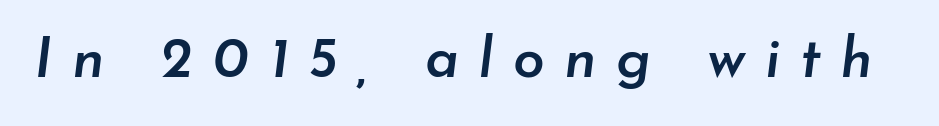
Spacing between characters has been opened up far beyond the box default. Beneath every word, the page is bare. Quick note: italic. These lines are rendered in a variable-pitch font. Firm but not heavy-handed strokes: this text is semibold.
